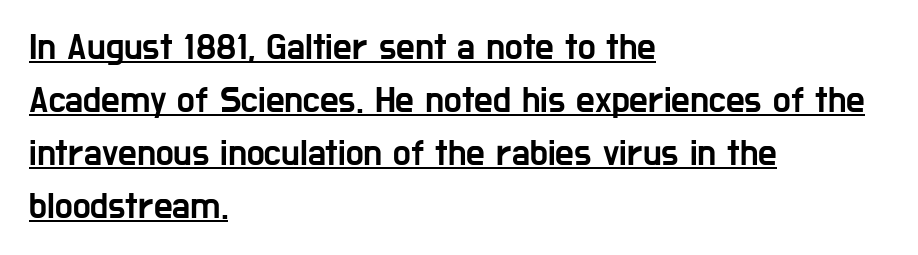
Q: Is the text italic (slanted)? A: No, it is upright.
Q: Is the typeface a serif or a sans-serif typeface? A: Sans-serif.
Q: Is the text underlined? A: Yes.
Q: How is the paragraph aligned? A: Left-aligned.
Q: Is the spacing between letters normal or unusually wide? A: Normal.
Q: Is the spacing between lines tight, normal or loose? A: Normal.
Q: Width (condensed, normal, or wide)? A: Condensed.
Q: Stroke contrast? A: Low.
Q: x-height? A: Medium.
Q: Monospaced? A: No.
